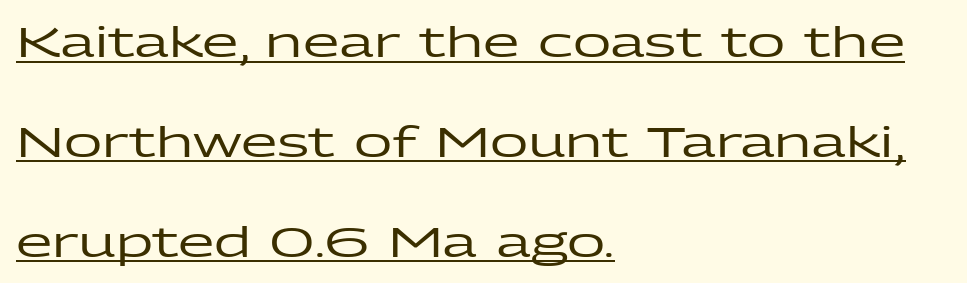
The image shows 42 px wide sans-serif type, upright; set left-aligned, loose line spacing (2.38x), normal letter spacing, underlined; low stroke contrast and a medium x-height.
